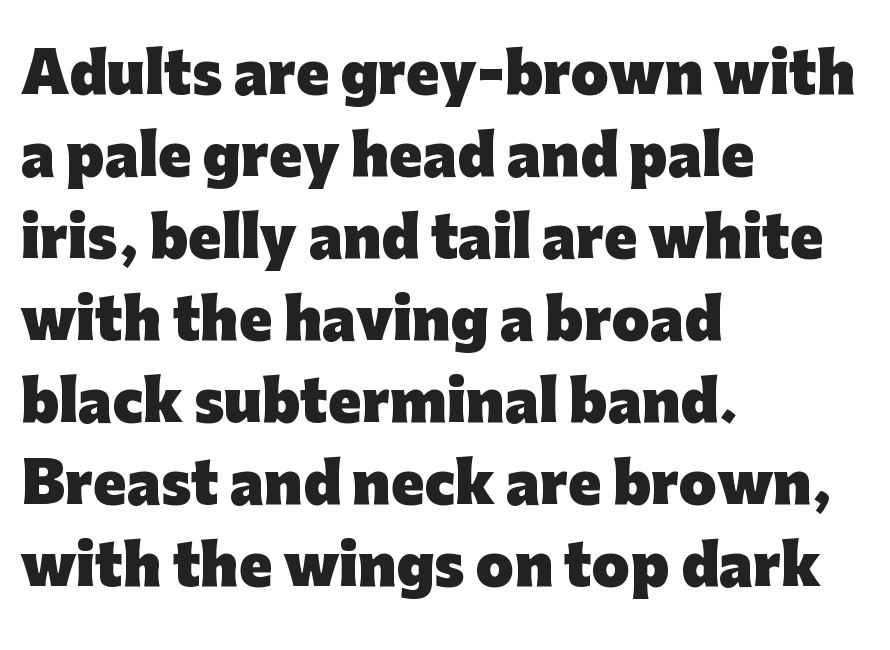
The image shows 55 px heavy sans-serif type, upright; set left-aligned, normal line spacing (1.49x), normal letter spacing, not underlined; low stroke contrast and a medium x-height.
